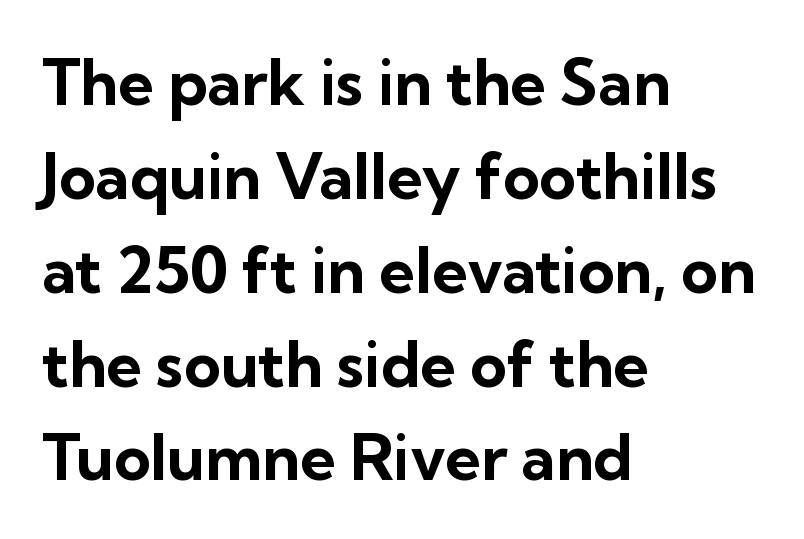
These lines are rendered in a variable-pitch font. Reading down the column, the eye jumps a familiar distance to each next line. The strokes are fattened all the way to bold. Does the lettering tilt? It doesn't — this is upright.
